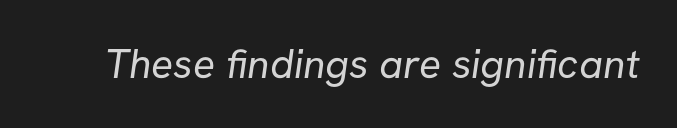
{"serif": "no", "bold": "no", "weight": "regular", "width": "normal", "stroke_contrast": "low", "x_height": "medium", "monospaced": "no", "underline": "no", "letter_spacing": "normal", "letter_spacing_em": 0.0, "glyph_px": 41}
